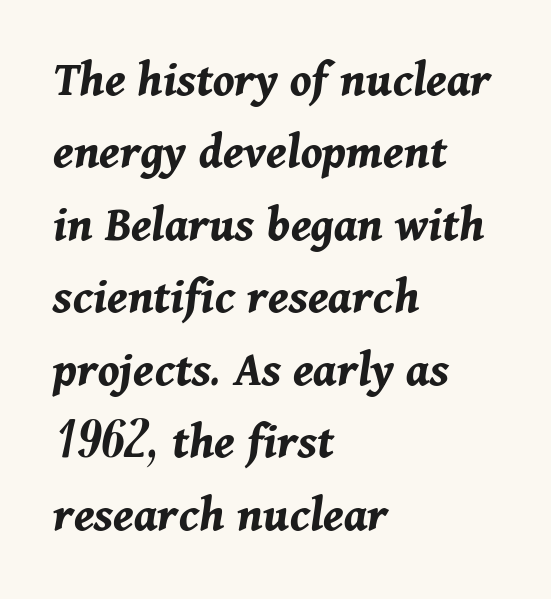
Q: Is the text bold? A: Yes.
Q: Is the text italic (slanted)? A: Yes, it leans right by about 11 degrees.
Q: Is the text underlined? A: No.
Q: How is the paragraph aligned? A: Left-aligned.
Q: Is the spacing between letters normal or unusually wide? A: Normal.
Q: Is the spacing between lines tight, normal or loose? A: Normal.
Q: Width (condensed, normal, or wide)? A: Normal.
Q: Stroke contrast? A: Medium.
Q: x-height? A: Medium.
Q: Monospaced? A: No.
